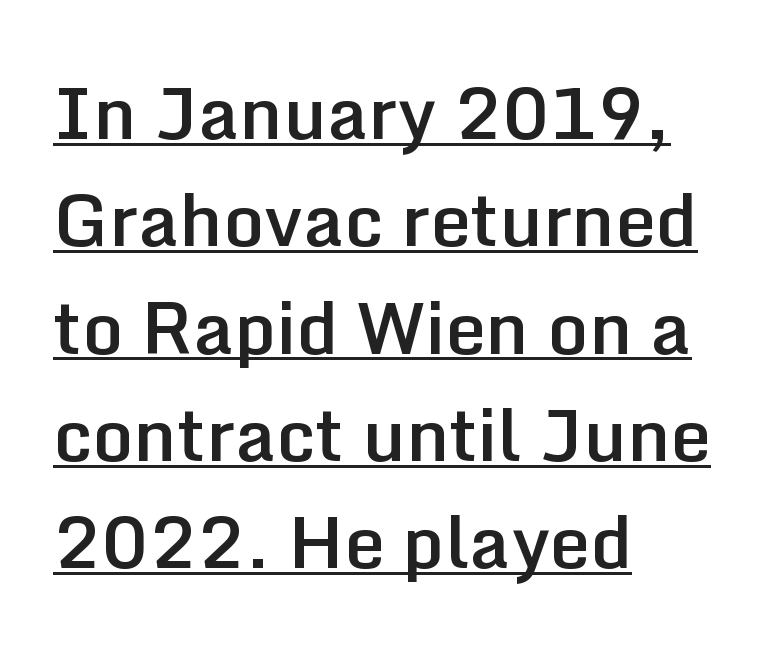
{"serif": "no", "italic": "no", "bold": "semi", "weight": "semibold", "width": "normal", "stroke_contrast": "low", "x_height": "medium", "monospaced": "no", "underline": "yes", "align": "left", "line_spacing": "normal", "line_spacing_ratio": 1.49, "letter_spacing": "normal", "letter_spacing_em": 0.0, "glyph_px": 72}
